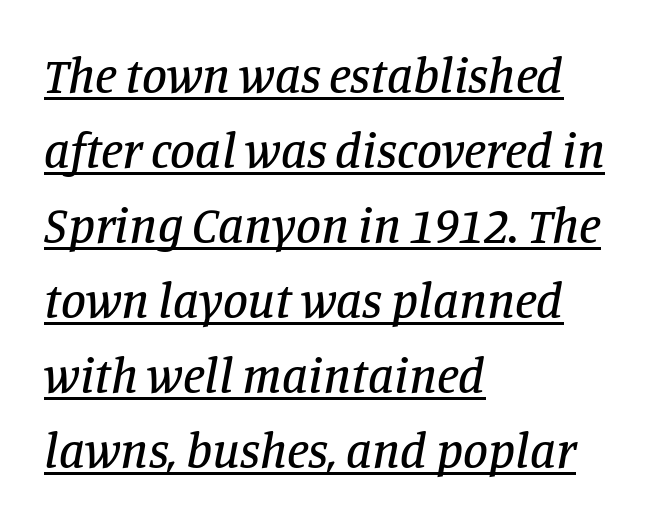
Q: Is the text italic (slanted)? A: Yes, it leans right by about 11 degrees.
Q: Is the typeface a serif or a sans-serif typeface? A: Serif.
Q: Is the text underlined? A: Yes.
Q: How is the paragraph aligned? A: Left-aligned.
Q: Is the spacing between letters normal or unusually wide? A: Normal.
Q: Is the spacing between lines tight, normal or loose? A: Normal.
Q: Width (condensed, normal, or wide)? A: Normal.
Q: Stroke contrast? A: Low.
Q: x-height? A: Large.
Q: Monospaced? A: No.
